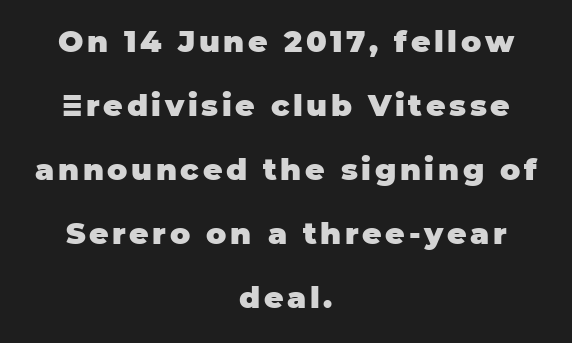
{"serif": "no", "italic": "no", "bold": "yes", "weight": "heavy", "width": "normal", "stroke_contrast": "low", "x_height": "large", "monospaced": "no", "underline": "no", "align": "center", "line_spacing": "loose", "line_spacing_ratio": 2.13, "glyph_px": 30}
